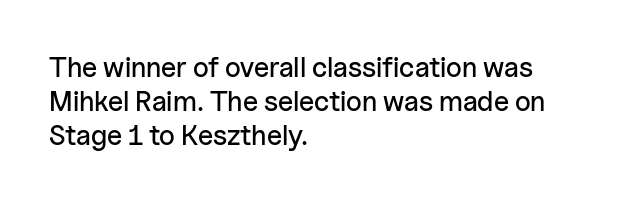
{"serif": "no", "italic": "no", "width": "normal", "stroke_contrast": "low", "x_height": "medium", "monospaced": "no", "underline": "no", "align": "left", "line_spacing_ratio": 1.22, "letter_spacing": "normal", "letter_spacing_em": 0.0, "glyph_px": 28}
